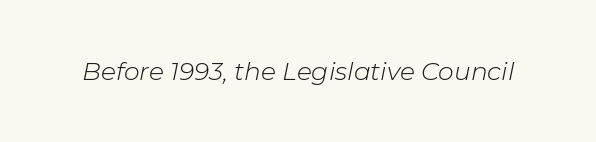
The image shows 25 px text type, italic (leaning right); set normal letter spacing, not underlined.
